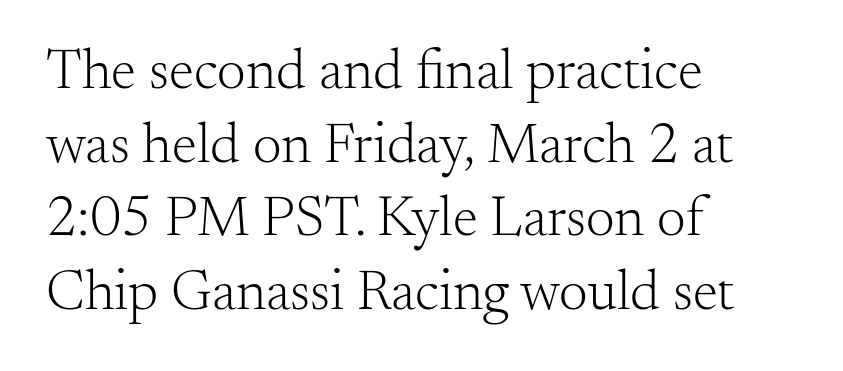
{"serif": "yes", "italic": "no", "bold": "no", "weight": "light", "width": "normal", "stroke_contrast": "medium", "x_height": "small", "monospaced": "no", "underline": "no", "align": "left", "line_spacing": "normal", "line_spacing_ratio": 1.29, "letter_spacing": "normal", "letter_spacing_em": 0.0, "glyph_px": 57}
